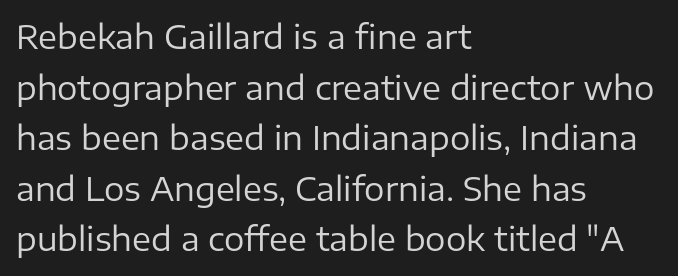
Q: Is the text bold? A: No.
Q: Is the text italic (slanted)? A: No, it is upright.
Q: Is the typeface a serif or a sans-serif typeface? A: Sans-serif.
Q: Is the text underlined? A: No.
Q: How is the paragraph aligned? A: Left-aligned.
Q: Is the spacing between letters normal or unusually wide? A: Normal.
Q: Is the spacing between lines tight, normal or loose? A: Normal.
Q: Width (condensed, normal, or wide)? A: Normal.
Q: Stroke contrast? A: Low.
Q: x-height? A: Medium.
Q: Monospaced? A: No.
